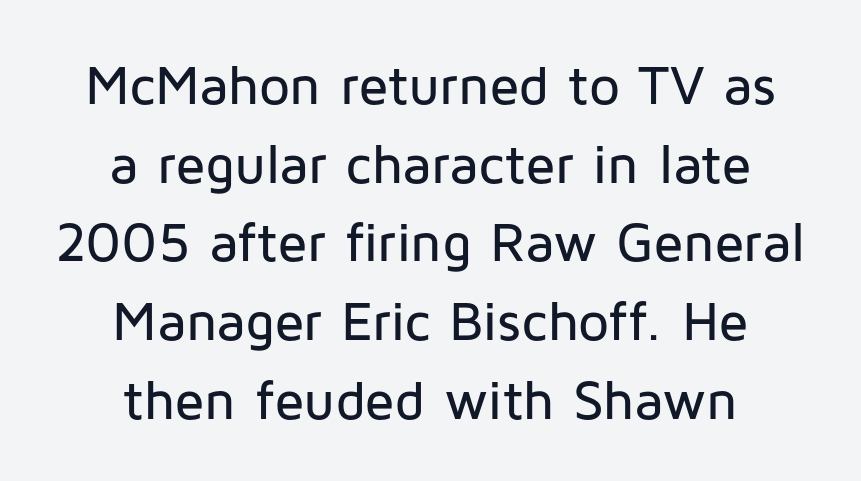
If you drew a line through each stem, it would be perfectly vertical. The gap between lines stays unmarked. Baseline-to-baseline distance is the conventional proportion of letter height. No extra tracking has been applied to these lines. The paragraph shown floats in the horizontal middle.
